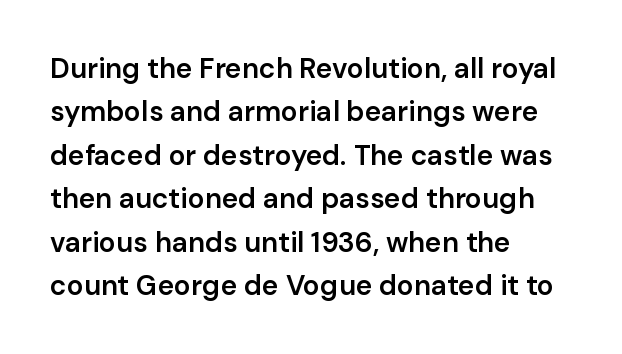
This sample uses an upright cut, with every glyph sitting square on the baseline. Regular leading. Proportional: the letters do not fall into vertical columns. Its strokes are somewhat broadened, the hallmark of semibold type.
